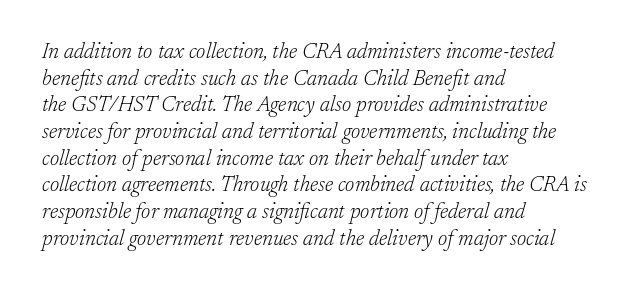
Weight class: somewhere from thin through regular. The string is rendered with underlining switched off. Italic? Definitely — the glyphs are oblique. Each new line begins a customary step beneath the previous one.
